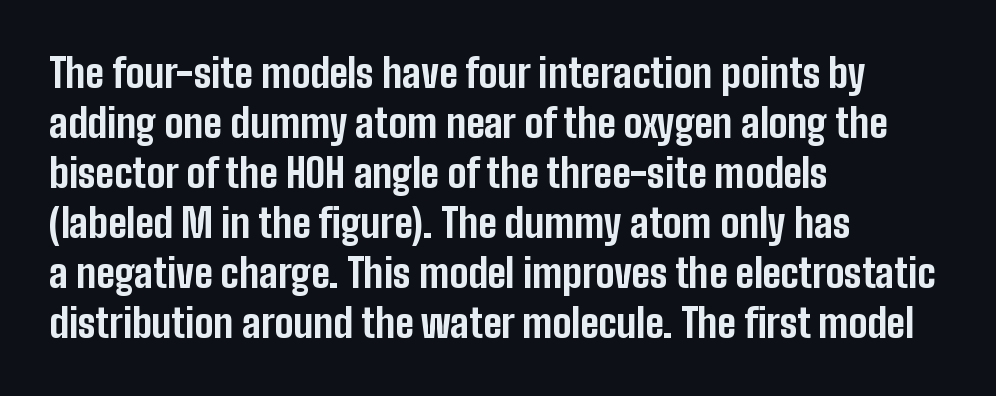
Q: Is the text bold? A: Yes.
Q: Is the text italic (slanted)? A: No, it is upright.
Q: Is the typeface a serif or a sans-serif typeface? A: Sans-serif.
Q: Is the text underlined? A: No.
Q: How is the paragraph aligned? A: Left-aligned.
Q: Is the spacing between letters normal or unusually wide? A: Normal.
Q: Is the spacing between lines tight, normal or loose? A: Normal.
Q: Width (condensed, normal, or wide)? A: Condensed.
Q: Stroke contrast? A: Low.
Q: x-height? A: Medium.
Q: Monospaced? A: No.
